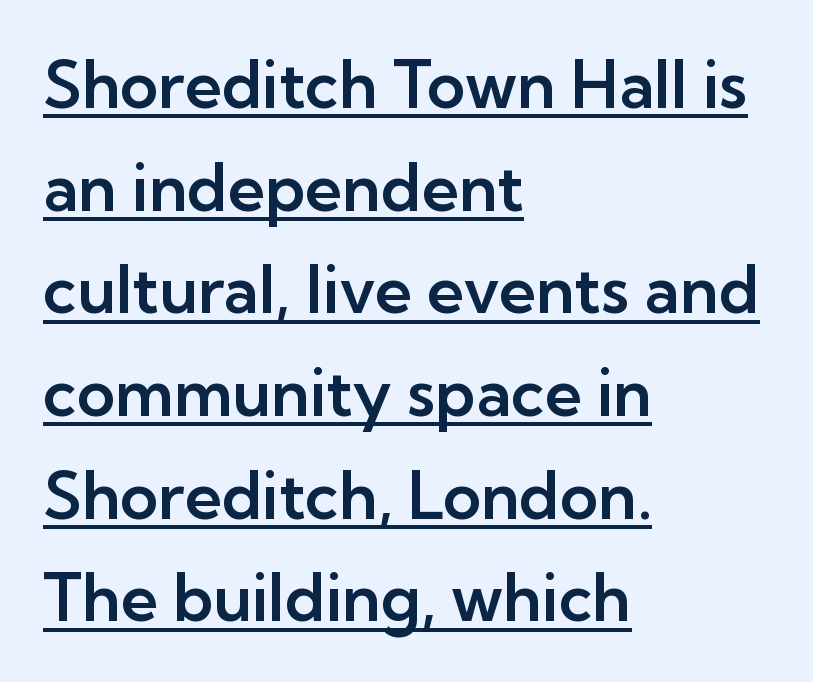
A baseline rule has been typeset under these characters. Left-aligned paragraph, ragged on the right. The letters advance in unequal steps, a hallmark of proportional type. The space between consecutive lines is moderate. Nothing sits at the stroke ends, so this counts as sans-serif. Letter spacing: default.
